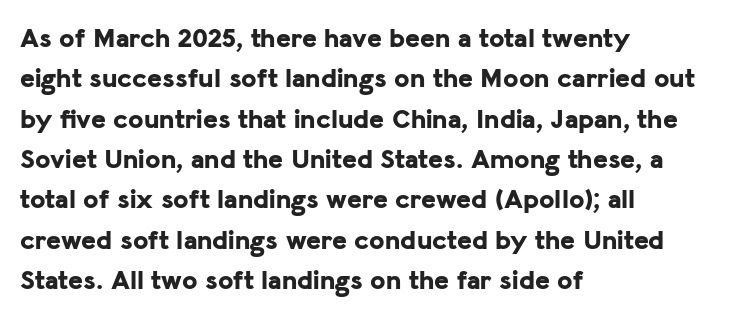
{"serif": "no", "italic": "no", "bold": "yes", "weight": "bold", "width": "normal", "stroke_contrast": "low", "x_height": "medium", "monospaced": "no", "underline": "no", "align": "left", "line_spacing": "normal", "line_spacing_ratio": 1.44, "letter_spacing": "normal", "letter_spacing_em": 0.0, "glyph_px": 28}
